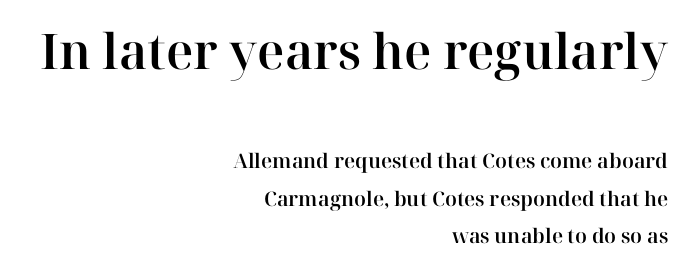
{"serif": "yes", "italic": "no", "width": "normal", "stroke_contrast": "high", "x_height": "medium", "monospaced": "no", "underline": "no", "align": "right", "line_spacing_ratio": 1.86, "letter_spacing": "normal", "letter_spacing_em": 0.0, "larger_block": "first", "size_ratio": 2.45, "glyph_px": 49}
